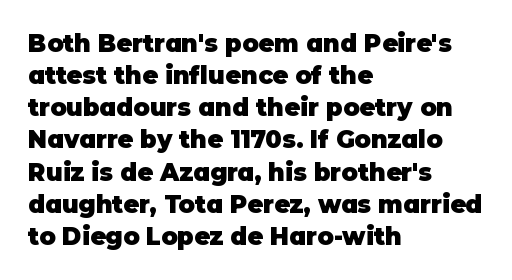
{"italic": "no", "bold": "yes", "underline": "no", "align": "left", "line_spacing": "normal", "line_spacing_ratio": 1.34, "letter_spacing": "normal", "letter_spacing_em": 0.0, "glyph_px": 24}
